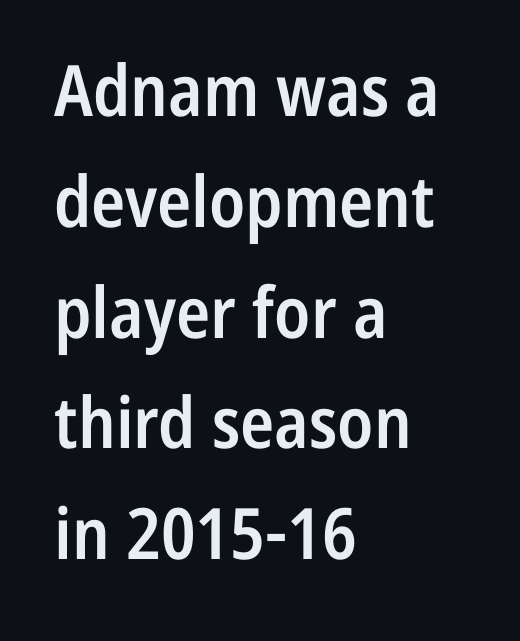
{"serif": "no", "italic": "no", "bold": "semi", "weight": "semibold", "width": "condensed", "stroke_contrast": "low", "x_height": "medium", "monospaced": "no", "underline": "no", "align": "left", "line_spacing": "normal", "line_spacing_ratio": 1.56, "letter_spacing": "normal", "letter_spacing_em": 0.0, "glyph_px": 71}
